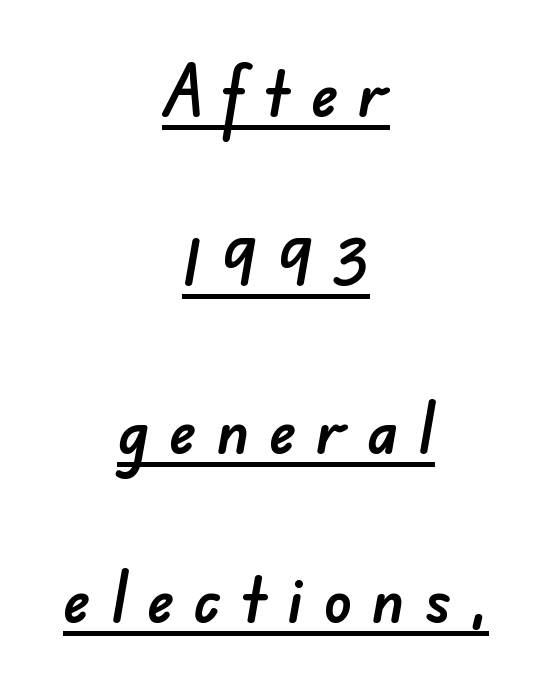
Q: Is the typeface a serif or a sans-serif typeface? A: Sans-serif.
Q: Is the text underlined? A: Yes.
Q: How is the paragraph aligned? A: Centered.
Q: Is the spacing between letters normal or unusually wide? A: Unusually wide.
Q: Is the spacing between lines tight, normal or loose? A: Loose.
Q: Width (condensed, normal, or wide)? A: Normal.
Q: Stroke contrast? A: Low.
Q: x-height? A: Small.
Q: Monospaced? A: No.
